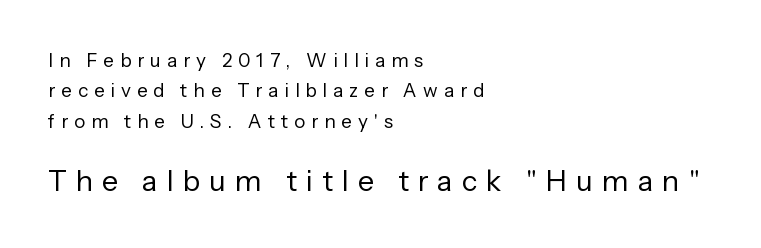
{"serif": "no", "italic": "no", "bold": "no", "weight": "regular", "width": "normal", "stroke_contrast": "low", "x_height": "medium", "monospaced": "no", "underline": "no", "align": "left", "line_spacing": "normal", "line_spacing_ratio": 1.6, "letter_spacing": "wide", "letter_spacing_em": 0.31, "larger_block": "second", "size_ratio": 1.53, "glyph_px": 29}
